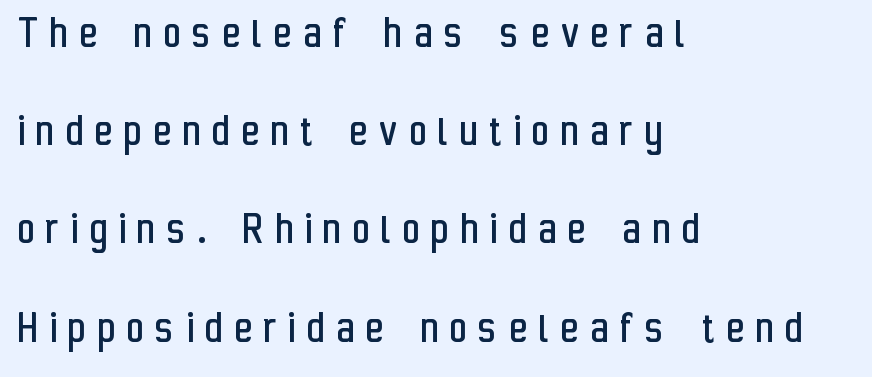
Q: Is the text bold? A: No.
Q: Is the text italic (slanted)? A: No, it is upright.
Q: Is the typeface a serif or a sans-serif typeface? A: Sans-serif.
Q: Is the text underlined? A: No.
Q: How is the paragraph aligned? A: Left-aligned.
Q: Is the spacing between letters normal or unusually wide? A: Unusually wide.
Q: Is the spacing between lines tight, normal or loose? A: Loose.
Q: Width (condensed, normal, or wide)? A: Condensed.
Q: Stroke contrast? A: Low.
Q: x-height? A: Medium.
Q: Monospaced? A: No.
